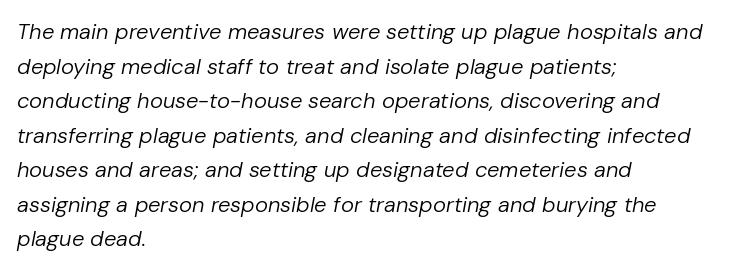
{"italic": "yes", "lean": "right", "slant_degrees": 10, "bold": "no", "underline": "no", "align": "left", "line_spacing": "normal", "line_spacing_ratio": 1.57, "letter_spacing": "normal", "letter_spacing_em": 0.0, "glyph_px": 22}
